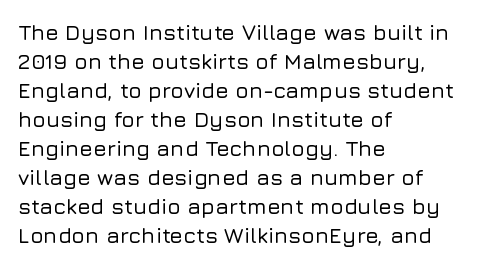
It's the straight-up-and-down kind of type. The horizontal fit of the characters is conventional and even. These lines are set flush left with a ragged right edge. Glance below the letters and you will spot only blank space.
